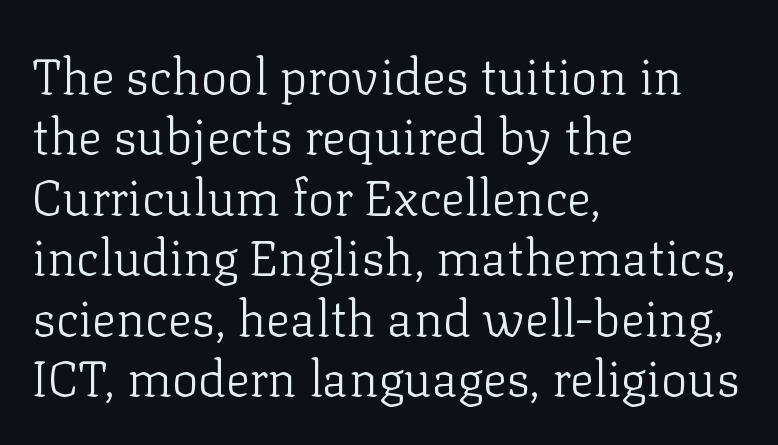
The image shows 50 px light serif type, upright; set left-aligned, line spacing 1.21x, normal letter spacing, not underlined; low stroke contrast and a medium x-height.
